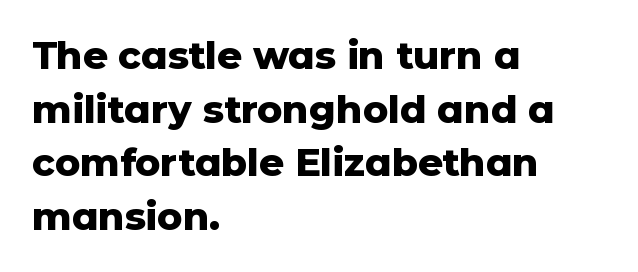
The image shows 38 px heavy sans-serif type, upright; set left-aligned, normal line spacing (1.41x), normal letter spacing, not underlined; low stroke contrast and a medium x-height.
